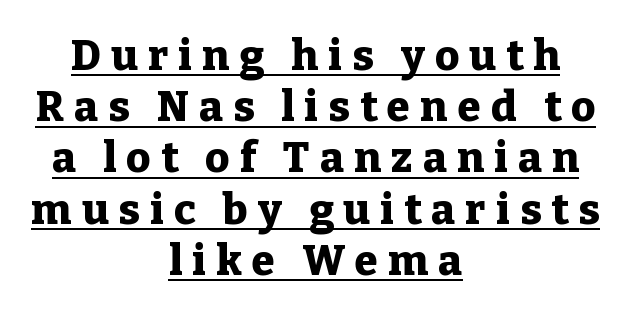
The image shows 42 px heavy serif type, upright; set centered, line spacing 1.22x, unusually wide letter spacing (+0.24 em), underlined; low stroke contrast and a medium x-height.
